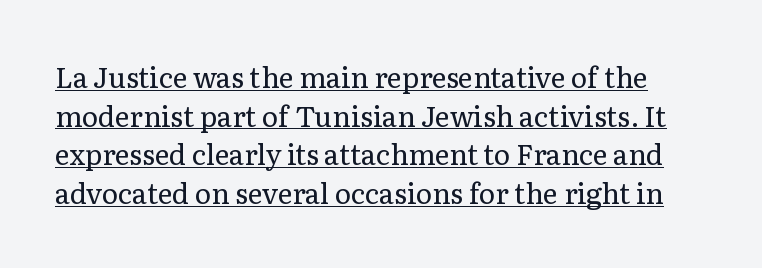
The image shows 28 px regular-weight serif type, upright; set normal line spacing (1.38x), normal letter spacing, underlined; low stroke contrast and a medium x-height.
